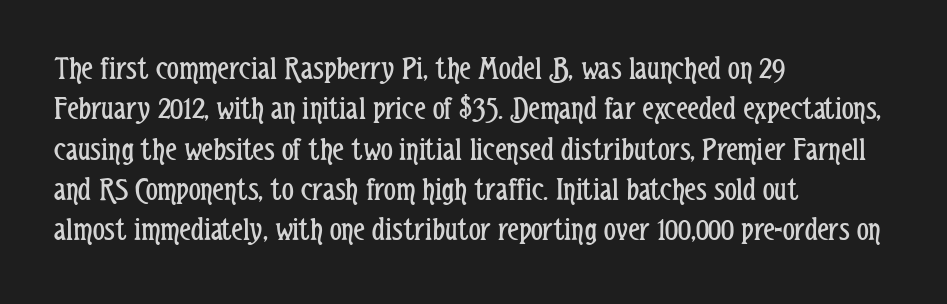
{"serif": "no", "italic": "no", "bold": "no", "weight": "regular", "width": "condensed", "stroke_contrast": "low", "x_height": "medium", "monospaced": "no", "underline": "no", "align": "left", "line_spacing_ratio": 1.22, "letter_spacing": "normal", "letter_spacing_em": 0.0, "glyph_px": 33}
